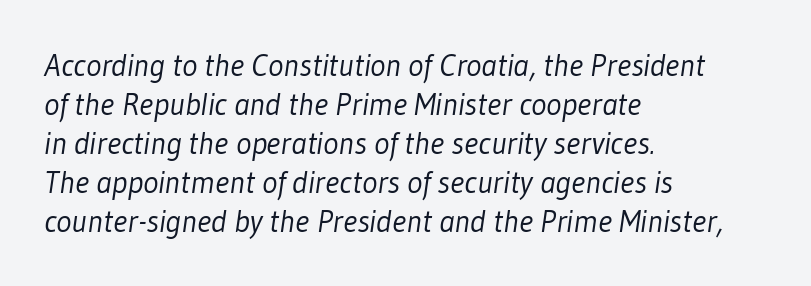
Clear beneath every line of the passage. Regarding serifs, this sample does without them. Left-aligned paragraph, ragged on the right. Weight class: somewhere from thin through regular.
